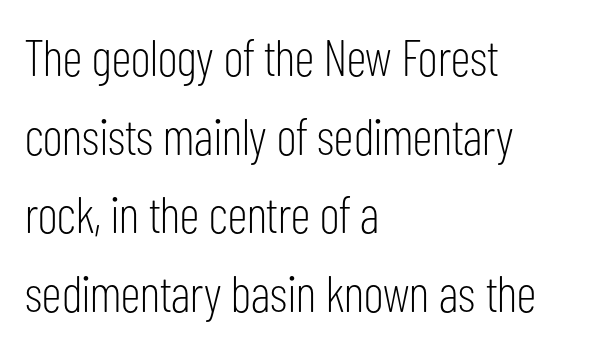
The font sits on the lighter half of the weight spectrum, regular included. Style check: upright. Font category for this specimen: sans-serif. The gap between lines stays unmarked.
